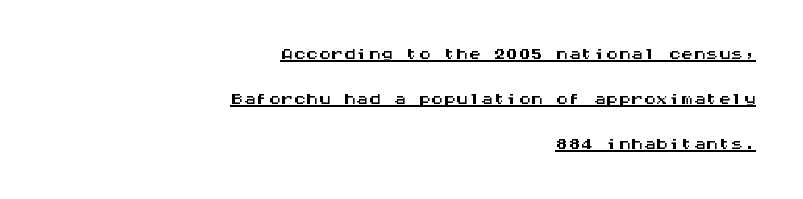
Q: Is the text italic (slanted)? A: No, it is upright.
Q: Is the text underlined? A: Yes.
Q: How is the paragraph aligned? A: Right-aligned.
Q: Is the spacing between letters normal or unusually wide? A: Normal.
